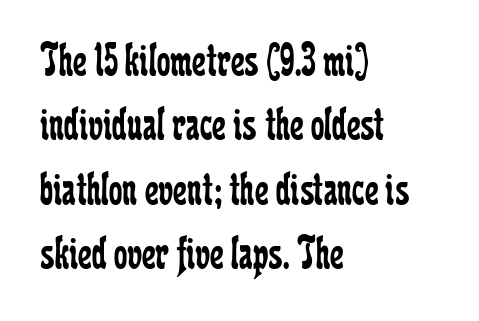
Think of a printed novel: that variable character pitch is what you see here. The rendering keeps characters at their native spacing. Style check: upright. The glyphs in this specimen are seriffed. One glance says typical: line gaps are just what's usual. A clean baseline with only descenders dipping below it.
